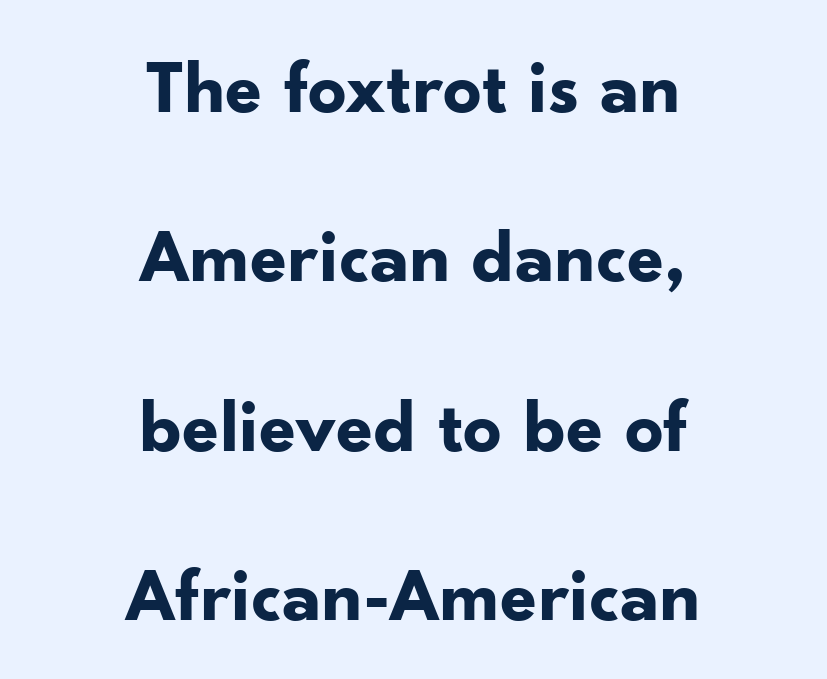
The image shows 76 px bold sans-serif type, upright; set centered, loose line spacing (2.23x), normal letter spacing, not underlined; low stroke contrast and a small x-height.
